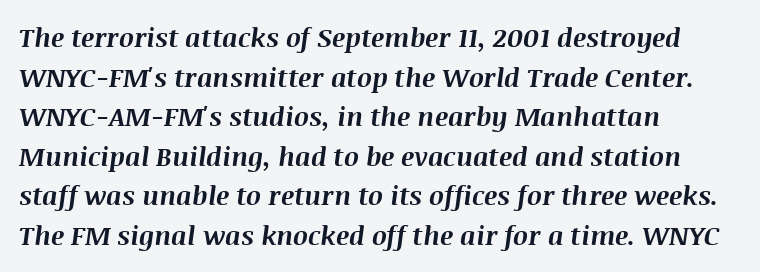
The horizontal fit of the characters is conventional and even. Unmarked baselines from the first word to the last. Is there much room between lines? A standard amount, neither cramped nor airy. The specimen reads as italic at a glance. Students, this is bold: see how much ink each stroke carries.
